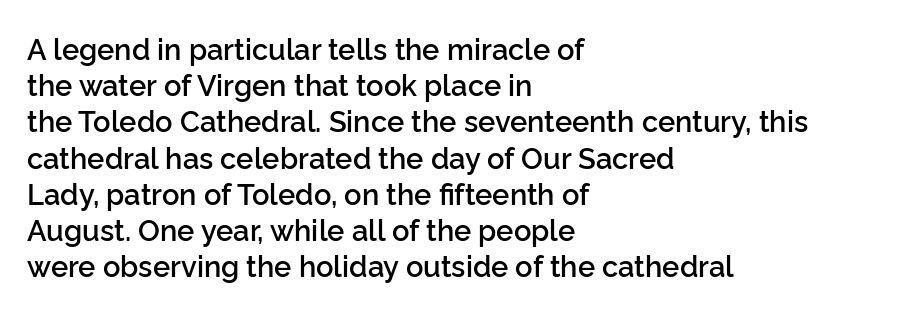
Q: Is the text bold? A: Semi-bold.
Q: Is the text italic (slanted)? A: No, it is upright.
Q: Is the typeface a serif or a sans-serif typeface? A: Sans-serif.
Q: Is the text underlined? A: No.
Q: How is the paragraph aligned? A: Left-aligned.
Q: Is the spacing between letters normal or unusually wide? A: Normal.
Q: Is the spacing between lines tight, normal or loose? A: Normal.
Q: Width (condensed, normal, or wide)? A: Normal.
Q: Stroke contrast? A: Low.
Q: x-height? A: Medium.
Q: Monospaced? A: No.
